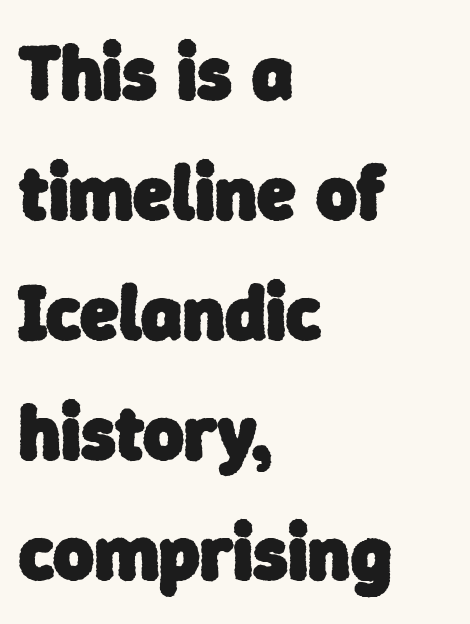
Q: Is the text bold? A: Yes.
Q: Is the typeface a serif or a sans-serif typeface? A: Sans-serif.
Q: Is the text underlined? A: No.
Q: How is the paragraph aligned? A: Left-aligned.
Q: Is the spacing between letters normal or unusually wide? A: Normal.
Q: Is the spacing between lines tight, normal or loose? A: Normal.
Q: Width (condensed, normal, or wide)? A: Normal.
Q: Stroke contrast? A: Low.
Q: x-height? A: Medium.
Q: Monospaced? A: No.
